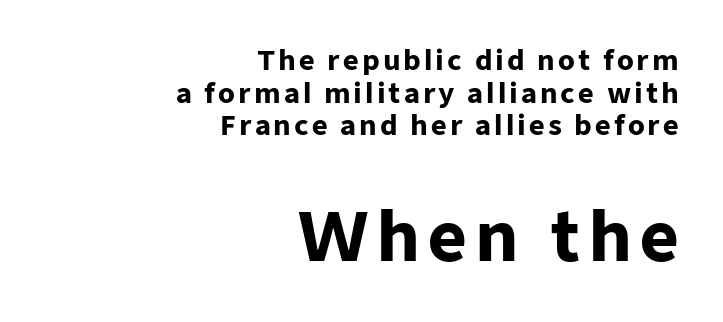
{"serif": "no", "italic": "no", "bold": "yes", "weight": "heavy", "width": "normal", "stroke_contrast": "low", "x_height": "medium", "monospaced": "no", "underline": "no", "align": "right", "line_spacing_ratio": 1.21, "larger_block": "second", "size_ratio": 2.48, "glyph_px": 67}
